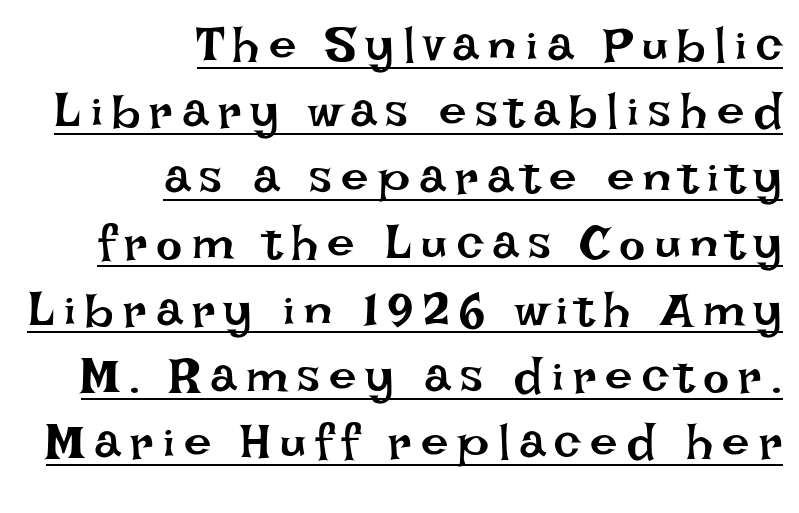
Q: Is the text bold? A: No.
Q: Is the text italic (slanted)? A: No, it is upright.
Q: Is the text underlined? A: Yes.
Q: How is the paragraph aligned? A: Right-aligned.
Q: Is the spacing between lines tight, normal or loose? A: Normal.
Q: Width (condensed, normal, or wide)? A: Normal.
Q: Stroke contrast? A: Low.
Q: x-height? A: Large.
Q: Monospaced? A: No.
